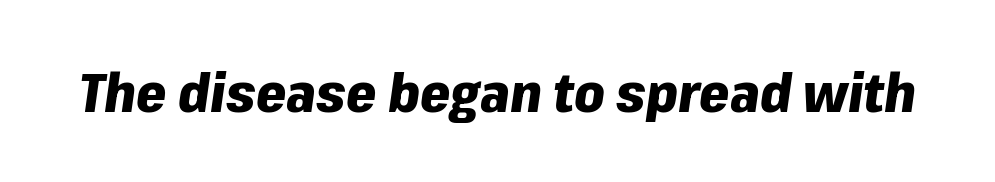
{"italic": "yes", "lean": "right", "slant_degrees": 8, "bold": "yes", "weight": "heavy", "width": "normal", "stroke_contrast": "low", "x_height": "medium", "monospaced": "no", "underline": "no", "letter_spacing": "normal", "letter_spacing_em": 0.0, "glyph_px": 54}
